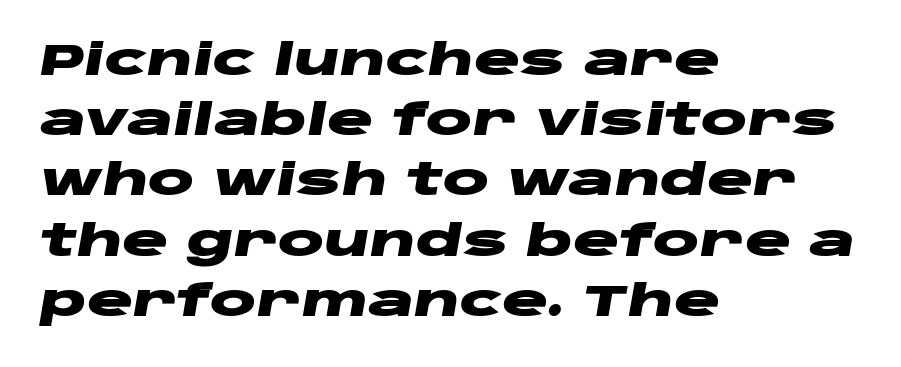
Rule under the text: the space is simply empty. The face used here has the dense, thick strokes of a bold. Slanted lettering throughout. Each line starts at the same left margin while the right side varies.
